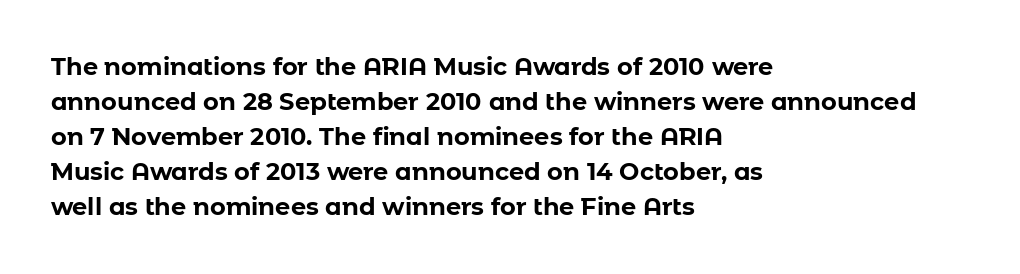
{"italic": "no", "bold": "yes", "underline": "no", "align": "left", "line_spacing": "normal", "line_spacing_ratio": 1.46, "letter_spacing": "normal", "letter_spacing_em": 0.0, "glyph_px": 24}
